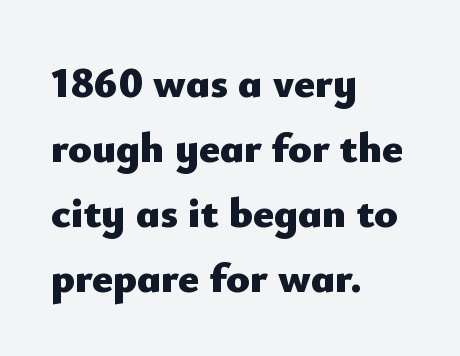
{"serif": "no", "italic": "no", "bold": "yes", "weight": "heavy", "width": "normal", "stroke_contrast": "low", "x_height": "small", "monospaced": "no", "underline": "no", "align": "left", "line_spacing": "normal", "line_spacing_ratio": 1.51, "letter_spacing": "normal", "letter_spacing_em": 0.0, "glyph_px": 43}
